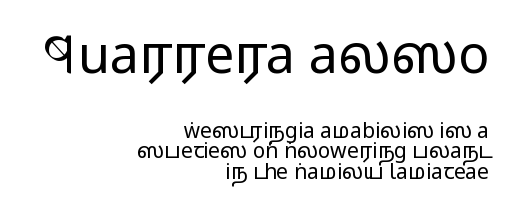
{"serif": "no", "italic": "no", "bold": "no", "weight": "regular", "width": "wide", "stroke_contrast": "low", "x_height": "medium", "monospaced": "no", "underline": "no", "align": "right", "line_spacing": "tight", "line_spacing_ratio": 0.98, "letter_spacing": "normal", "letter_spacing_em": 0.0, "larger_block": "first", "size_ratio": 2.48, "glyph_px": 52}
